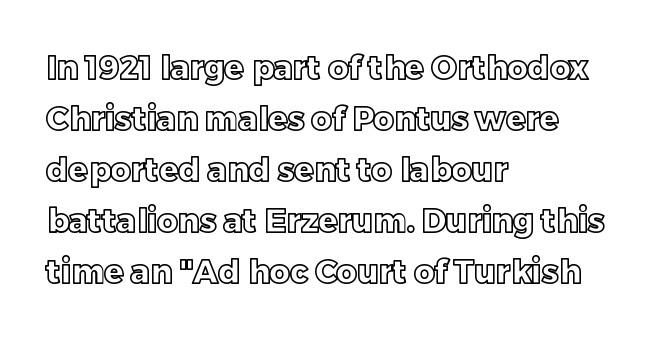
These lines are rendered in a variable-pitch font. The letterforms sit shoulder to shoulder at normal distance. Caption: multi-line text, flush left, ragged right. The font's upright variant was chosen for this text.
